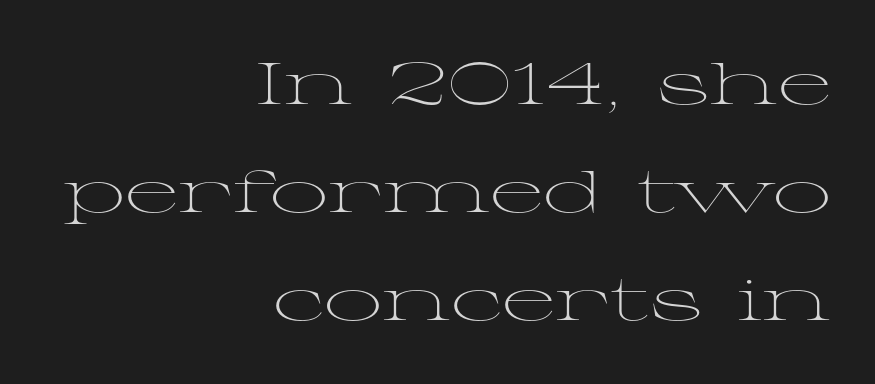
The text block is weighted toward the right margin, trailing off unevenly leftward. Letterform terminals end in serifs throughout the passage. The typeface has the unassuming heft of standard copy or less. The baseline area is clear. Short note: letters normally spaced. A roman cut, with each character standing at attention.
